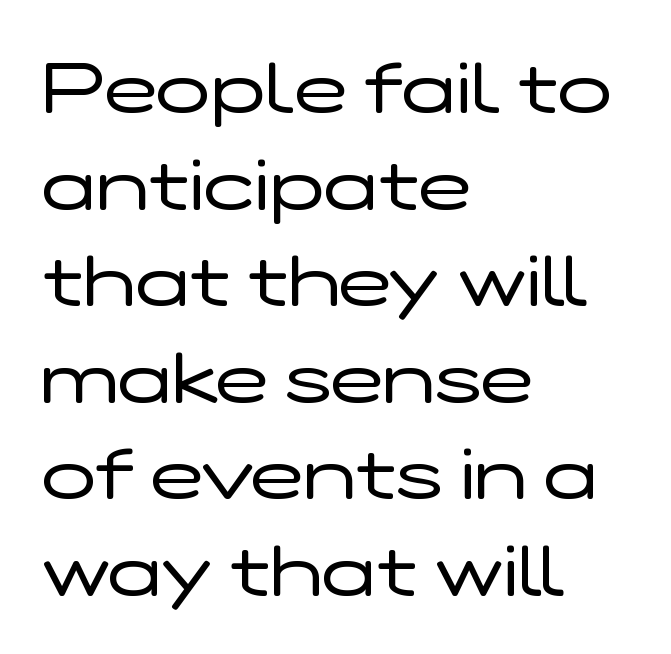
Q: Is the text bold? A: No.
Q: Is the text italic (slanted)? A: No, it is upright.
Q: Is the typeface a serif or a sans-serif typeface? A: Sans-serif.
Q: Is the text underlined? A: No.
Q: How is the paragraph aligned? A: Left-aligned.
Q: Is the spacing between letters normal or unusually wide? A: Normal.
Q: Is the spacing between lines tight, normal or loose? A: Normal.
Q: Width (condensed, normal, or wide)? A: Wide.
Q: Stroke contrast? A: Low.
Q: x-height? A: Medium.
Q: Monospaced? A: No.
